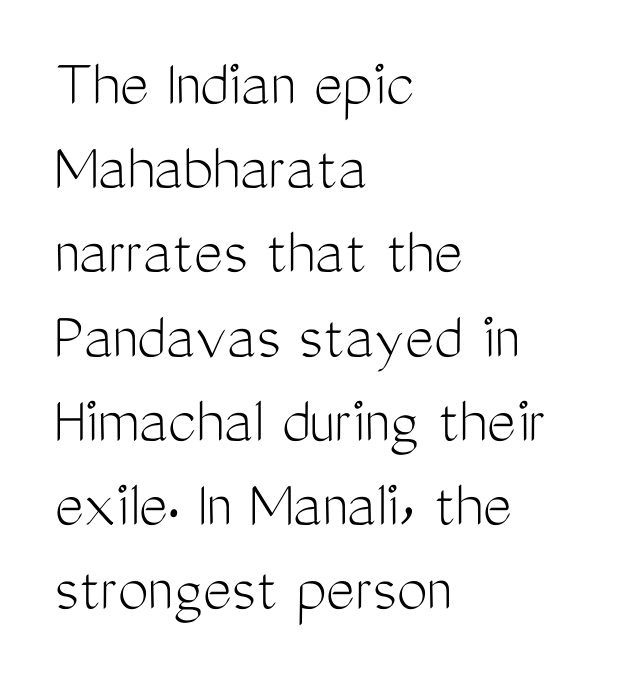
Q: Is the text bold? A: No.
Q: Is the text italic (slanted)? A: No, it is upright.
Q: Is the typeface a serif or a sans-serif typeface? A: Sans-serif.
Q: Is the text underlined? A: No.
Q: How is the paragraph aligned? A: Left-aligned.
Q: Is the spacing between letters normal or unusually wide? A: Normal.
Q: Width (condensed, normal, or wide)? A: Condensed.
Q: Stroke contrast? A: Medium.
Q: x-height? A: Medium.
Q: Monospaced? A: No.
